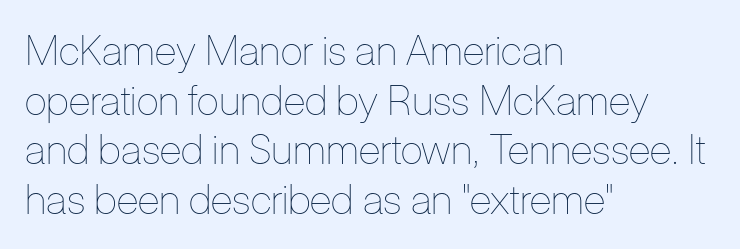
Q: Is the text bold? A: No.
Q: Is the text italic (slanted)? A: No, it is upright.
Q: Is the text underlined? A: No.
Q: How is the paragraph aligned? A: Left-aligned.
Q: Is the spacing between letters normal or unusually wide? A: Normal.
Q: Width (condensed, normal, or wide)? A: Condensed.
Q: Stroke contrast? A: Low.
Q: x-height? A: Medium.
Q: Monospaced? A: No.
